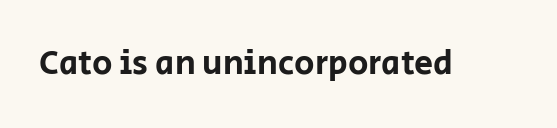
{"serif": "no", "italic": "no", "width": "normal", "stroke_contrast": "low", "x_height": "large", "monospaced": "no", "underline": "no", "letter_spacing": "normal", "letter_spacing_em": 0.0, "glyph_px": 34}
